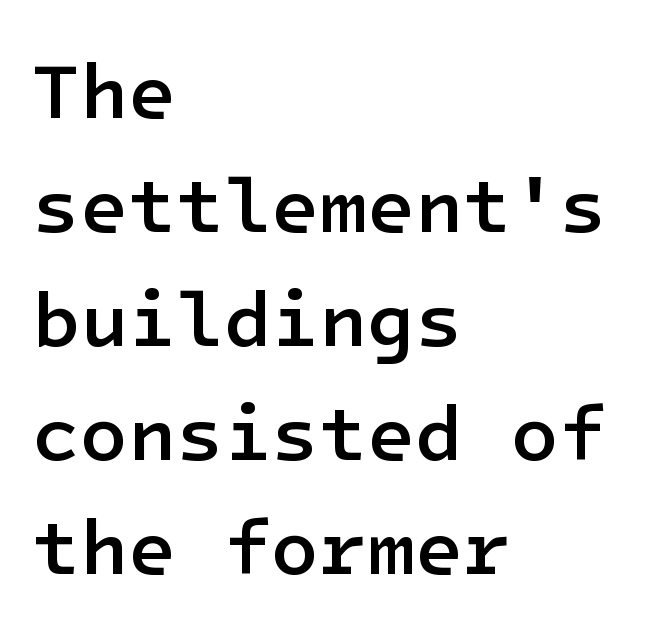
Regular leading. The area under the type is left untouched. The passage shown is semibold, sitting just below true bold. The font family rendered here belongs to the sans-serif group.
